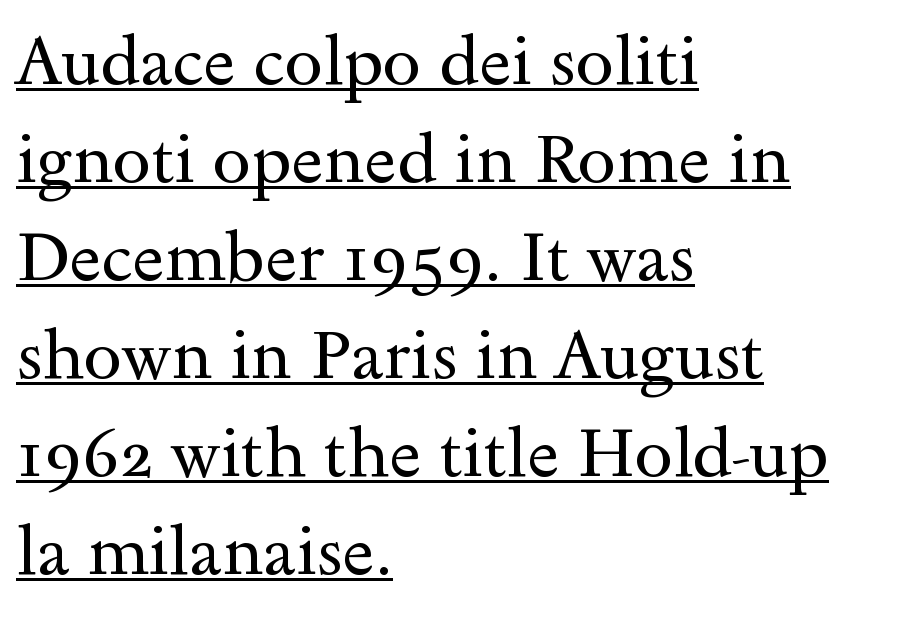
Varying glyph widths throughout — classic text-font behaviour. The text was rendered using a seriffed face with decorative stroke endings. Designer's note — italics off, roman on. Compared with a centered layout, this one pins lines to the left instead.
